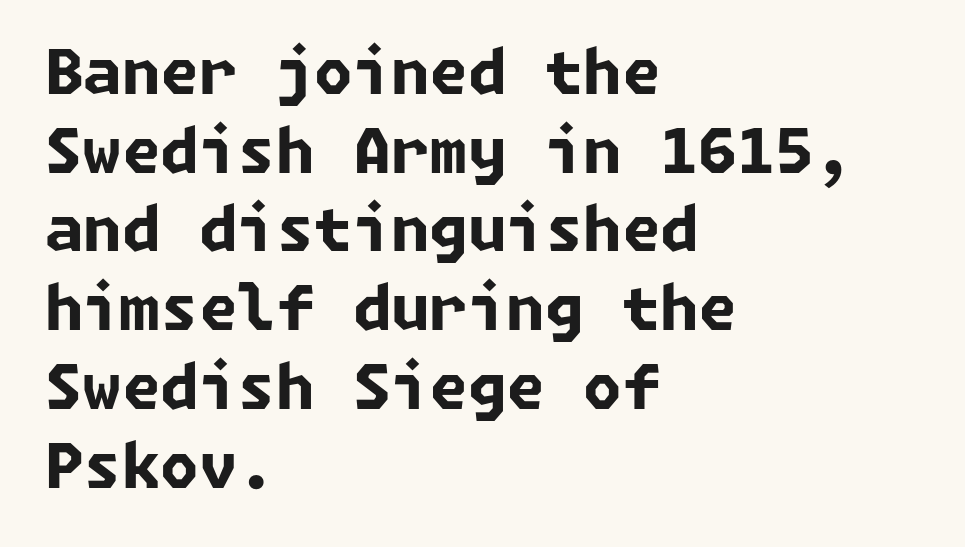
The image shows 62 px bold sans-serif type; set left-aligned, normal line spacing (1.27x), normal letter spacing, not underlined; low stroke contrast and a medium x-height.
